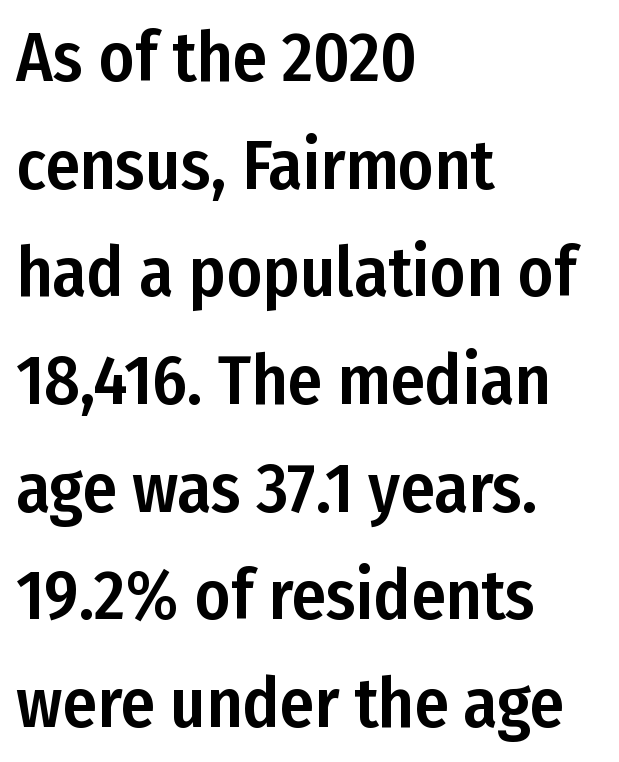
The image shows 69 px condensed sans-serif type, upright; set left-aligned, normal line spacing (1.56x), normal letter spacing, not underlined; low stroke contrast and a medium x-height.
